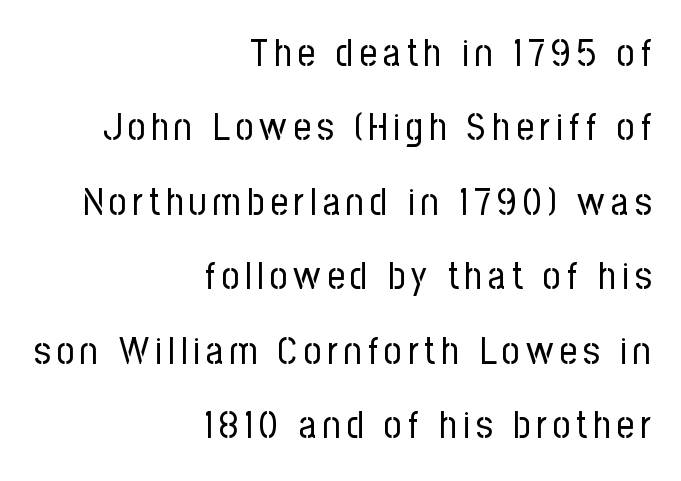
No italicization has been applied; the sample stays upright. Each letter keeps its own natural width here, so spacing adapts to shape. The rendering shows plain stroke endings on the letterforms — a sans-serif design. Descender tails drop into unmarked territory. This sample trades compactness for vertical openness between lines.
